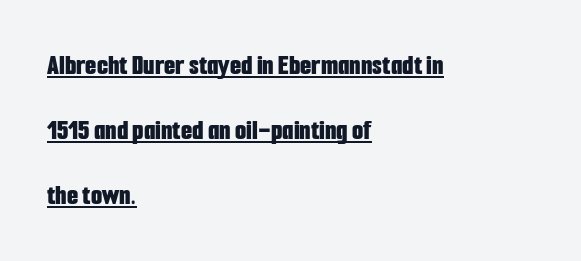
If you measured baseline to baseline, you'd find a long distance. Classification — sans serif. Casual observation: everything's shoved over to the left. Look at the stroke-to-counter ratio: heavy, a bold.
